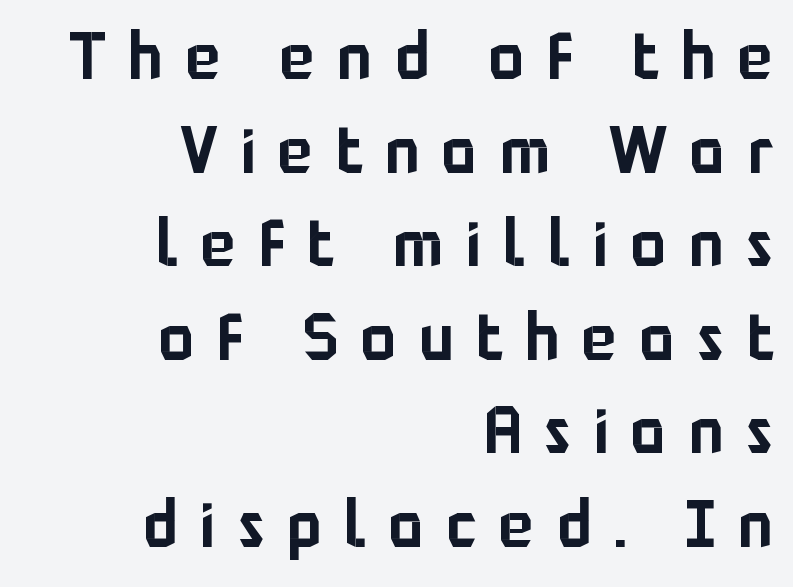
The glyphs are unaccompanied by any horizontal stroke below them. Designer's note — italics off, roman on. The lines in this sample share a right terminus and differ only in where they begin. Interline gaps are of average width in this sample.
